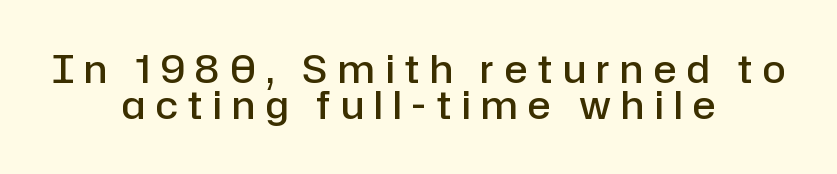
Honestly, the rows look squashed on top of each other. A centered setting, common on invitations and titles, is used for this passage. Bold? Not quite — semibold, heavier than regular but stopping short. These lines are composed in type without serifs. This sample has the flowing, uneven cadence of proportional lettering.
